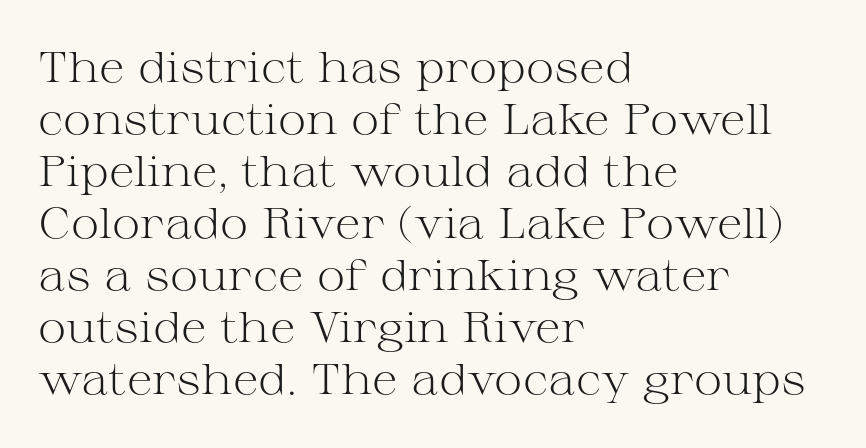
{"serif": "yes", "italic": "no", "bold": "no", "weight": "light", "width": "wide", "stroke_contrast": "medium", "x_height": "medium", "monospaced": "no", "underline": "no", "align": "left", "line_spacing_ratio": 1.21, "letter_spacing": "normal", "letter_spacing_em": 0.0, "glyph_px": 43}
